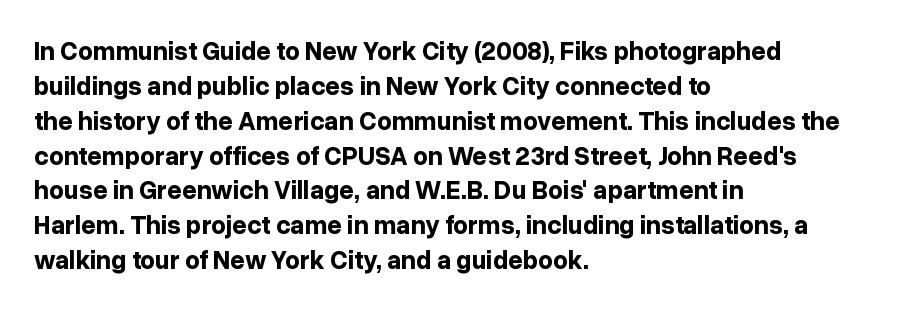
The baseline area is clear. The lines in this sample share a left origin and differ only in where they stop. The type is set solid horizontally, with unmodified tracking. Compared with typical paragraphs, the rows here are spaced about the same. Thick stems and heavy bowls — unmistakably bold. Ascenders rise straight up at ninety degrees.
